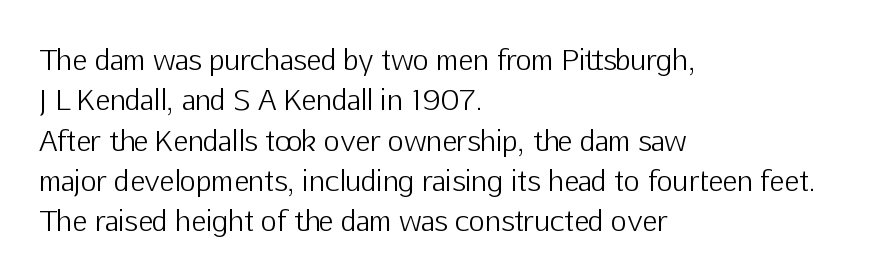
{"serif": "no", "italic": "no", "bold": "no", "weight": "light", "width": "normal", "stroke_contrast": "low", "x_height": "medium", "monospaced": "no", "underline": "no", "align": "left", "line_spacing": "normal", "line_spacing_ratio": 1.44, "letter_spacing": "normal", "letter_spacing_em": 0.0, "glyph_px": 28}
